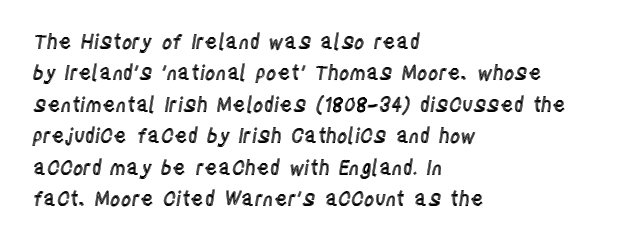
The image shows 20 px text type; set left-aligned, normal line spacing (1.57x), normal letter spacing, not underlined.
